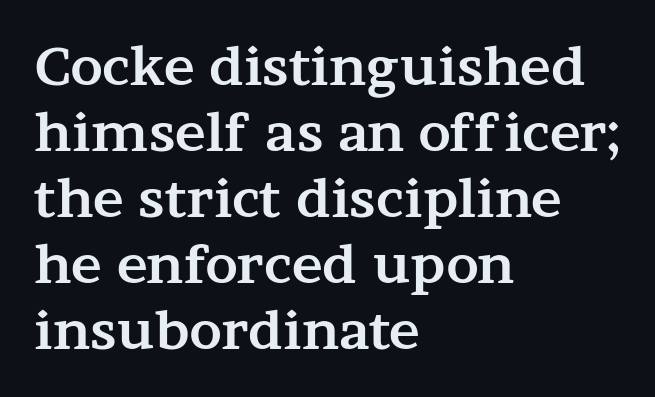
{"serif": "yes", "italic": "no", "bold": "yes", "weight": "bold", "width": "wide", "stroke_contrast": "medium", "x_height": "medium", "monospaced": "no", "underline": "no", "align": "left", "line_spacing": "normal", "line_spacing_ratio": 1.27, "letter_spacing": "normal", "letter_spacing_em": 0.0, "glyph_px": 52}
